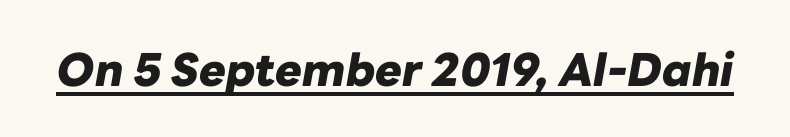
{"italic": "yes", "lean": "right", "slant_degrees": 10, "bold": "yes", "weight": "heavy", "width": "normal", "stroke_contrast": "low", "x_height": "medium", "monospaced": "no", "underline": "yes", "letter_spacing": "normal", "letter_spacing_em": 0.0, "glyph_px": 45}
